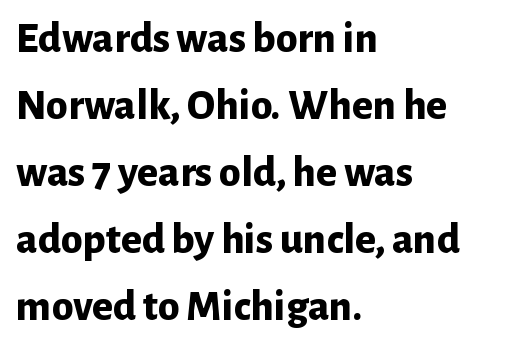
{"serif": "no", "italic": "no", "bold": "yes", "weight": "bold", "width": "normal", "stroke_contrast": "low", "x_height": "medium", "monospaced": "no", "underline": "no", "align": "left", "line_spacing": "normal", "line_spacing_ratio": 1.52, "letter_spacing": "normal", "letter_spacing_em": 0.0, "glyph_px": 44}
